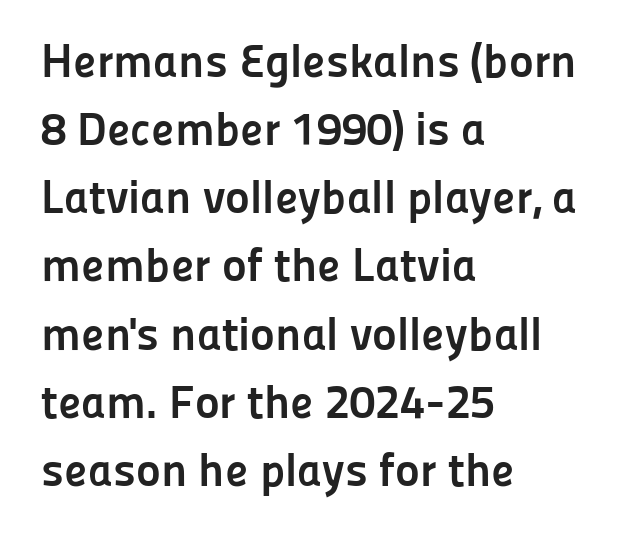
The image shows 47 px semibold sans-serif type, upright; set left-aligned, normal line spacing (1.45x), normal letter spacing, not underlined; low stroke contrast and a medium x-height.
